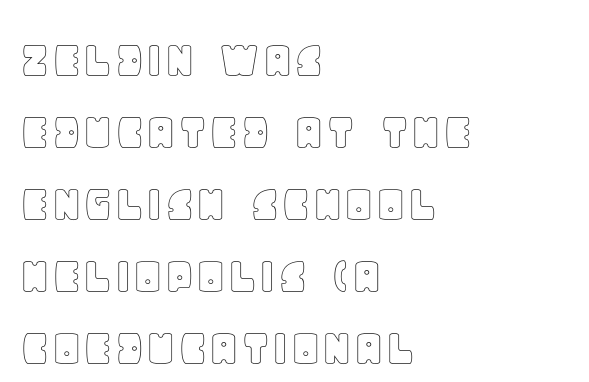
One glance says typical: line gaps are just what's usual. Underline: absent. The setting favours the left margin, as ordinary paragraphs usually do. The lettering stays uniformly vertical, giving the passage a roman look. These lines are rendered in a variable-pitch font. Here the glyphs are tracked normally, forming tight word shapes.
